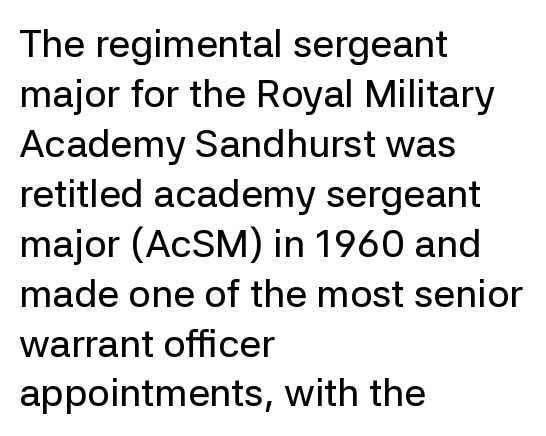
I'd call this a sans setting — the letters go barefoot. Students, note that the glyphs here touch the page at normal intervals. The block of text has a typical density, with ordinary space between rows. Do the letters lean? They stand straight. A student would call this left alignment; a typographer would say flush left, rag right.
